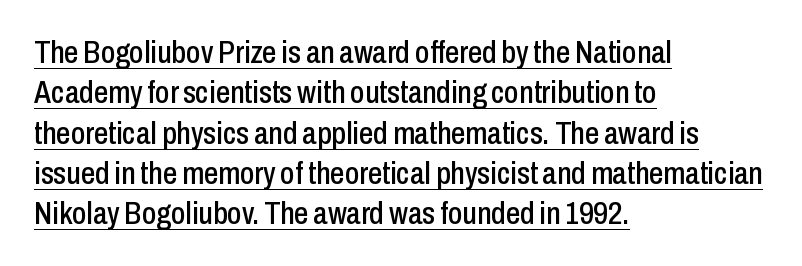
{"serif": "no", "italic": "no", "width": "condensed", "stroke_contrast": "low", "x_height": "medium", "monospaced": "no", "underline": "yes", "align": "left", "line_spacing": "normal", "line_spacing_ratio": 1.26, "letter_spacing": "normal", "letter_spacing_em": 0.0, "glyph_px": 32}
